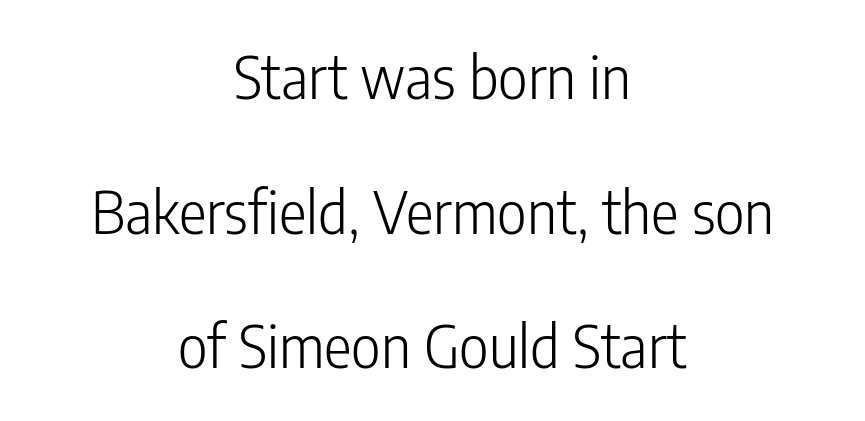
{"serif": "no", "italic": "no", "bold": "no", "weight": "light", "width": "condensed", "stroke_contrast": "low", "x_height": "medium", "monospaced": "no", "underline": "no", "align": "center", "line_spacing": "loose", "line_spacing_ratio": 2.32, "letter_spacing": "normal", "letter_spacing_em": 0.0, "glyph_px": 58}
